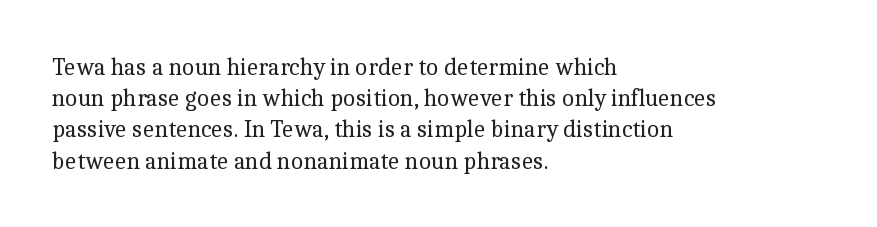
The image shows 24 px text type, upright; set left-aligned, normal line spacing (1.3x), normal letter spacing, not underlined.
